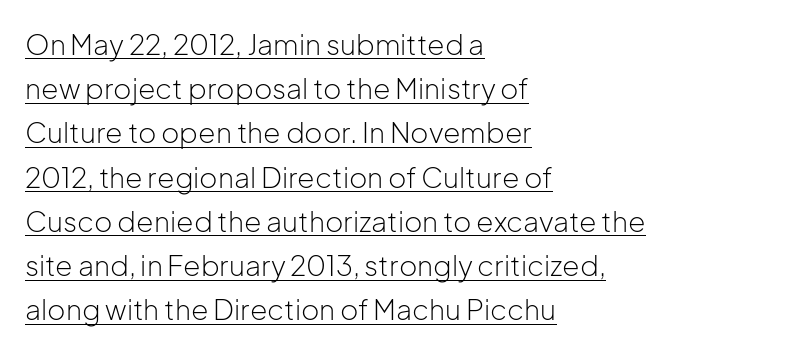
Q: Is the text bold? A: No.
Q: Is the text italic (slanted)? A: No, it is upright.
Q: Is the typeface a serif or a sans-serif typeface? A: Sans-serif.
Q: Is the text underlined? A: Yes.
Q: How is the paragraph aligned? A: Left-aligned.
Q: Is the spacing between letters normal or unusually wide? A: Normal.
Q: Is the spacing between lines tight, normal or loose? A: Normal.
Q: Width (condensed, normal, or wide)? A: Normal.
Q: Stroke contrast? A: Low.
Q: x-height? A: Medium.
Q: Monospaced? A: No.
